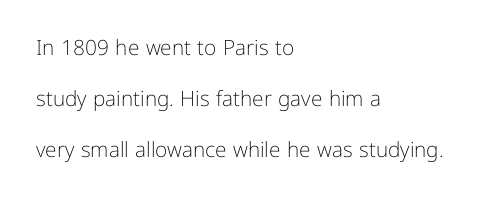
Q: Is the text bold? A: No.
Q: Is the text italic (slanted)? A: No, it is upright.
Q: Is the text underlined? A: No.
Q: How is the paragraph aligned? A: Left-aligned.
Q: Is the spacing between letters normal or unusually wide? A: Normal.
Q: Is the spacing between lines tight, normal or loose? A: Loose.
